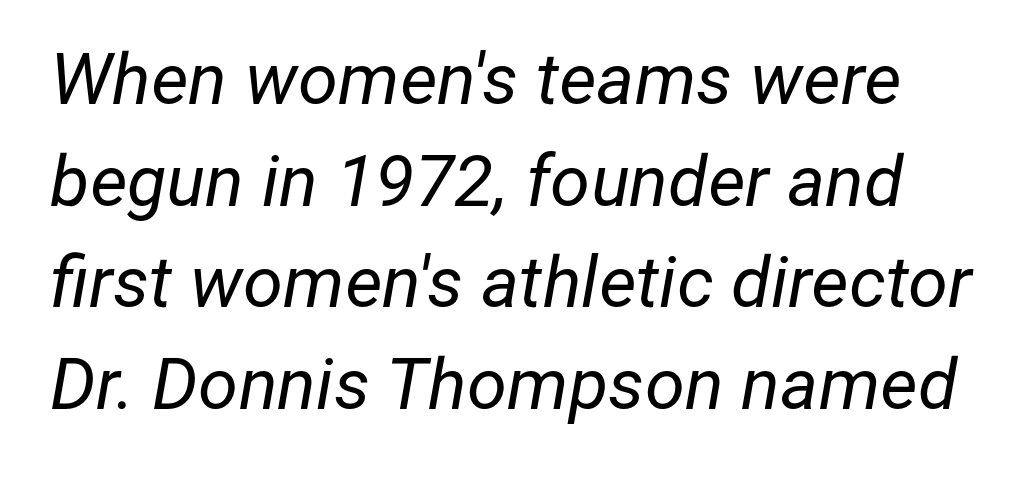
{"italic": "yes", "lean": "right", "slant_degrees": 12, "bold": "no", "weight": "regular", "width": "normal", "stroke_contrast": "low", "x_height": "medium", "monospaced": "no", "underline": "no", "line_spacing": "normal", "line_spacing_ratio": 1.41, "letter_spacing": "normal", "letter_spacing_em": 0.0, "glyph_px": 72}
